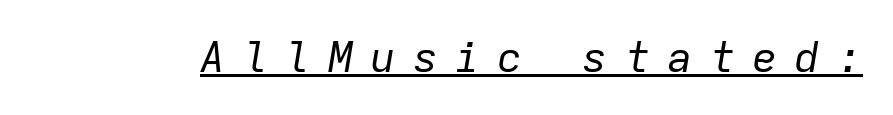
Q: Is the text bold? A: No.
Q: Is the text italic (slanted)? A: Yes, it leans right by about 9 degrees.
Q: Is the text underlined? A: Yes.
Q: Is the spacing between letters normal or unusually wide? A: Unusually wide.
Q: Width (condensed, normal, or wide)? A: Normal.
Q: Stroke contrast? A: Low.
Q: x-height? A: Medium.
Q: Monospaced? A: Yes.
